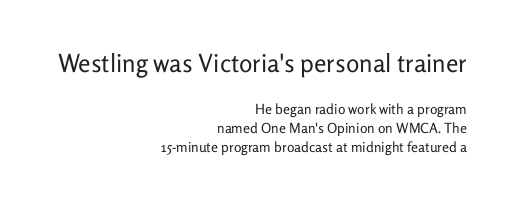
Note: larger setting up top, smaller setting below. Caption: face not bold, strokes unweighted. The tracking reads as untouched default to a designer's eye. This sample uses an upright cut, with every glyph sitting square on the baseline. Each row of text sits above clean, open space. These lines are set flush right with a ragged left edge.
